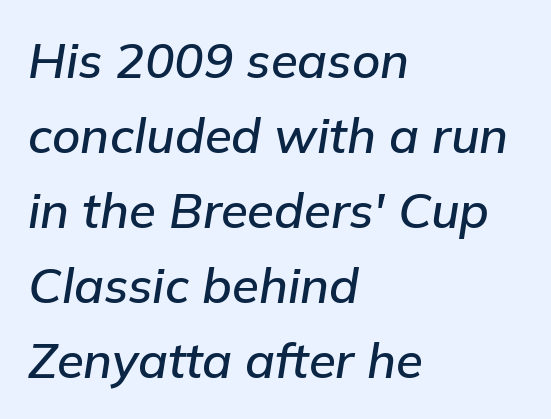
The letterforms sit shoulder to shoulder at normal distance. The face used here is proportionally spaced, like ordinary book or web type. Italic? Definitely — the glyphs are oblique. Underline: absent. Normally led — the rows are evenly, conventionally spaced. Where is the straight margin? On the left.
